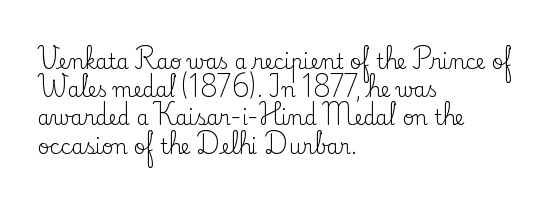
{"italic": "no", "bold": "no", "underline": "no", "align": "left", "line_spacing": "normal", "line_spacing_ratio": 1.41, "letter_spacing": "normal", "letter_spacing_em": 0.0, "glyph_px": 20}
